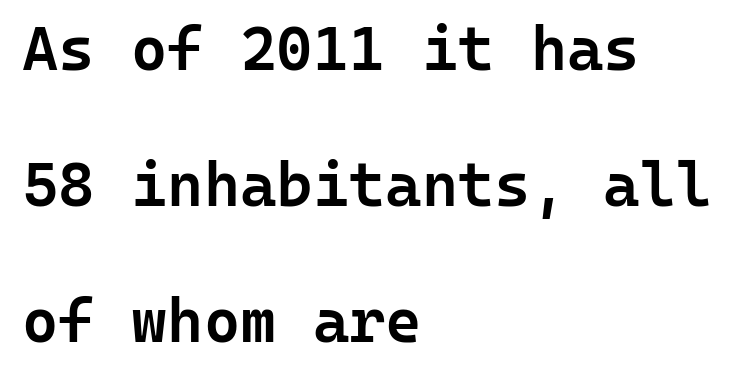
{"serif": "no", "italic": "no", "bold": "semi", "weight": "semibold", "width": "normal", "stroke_contrast": "low", "x_height": "medium", "monospaced": "yes", "underline": "no", "align": "left", "line_spacing": "loose", "line_spacing_ratio": 2.19, "letter_spacing": "normal", "letter_spacing_em": 0.0, "glyph_px": 62}
